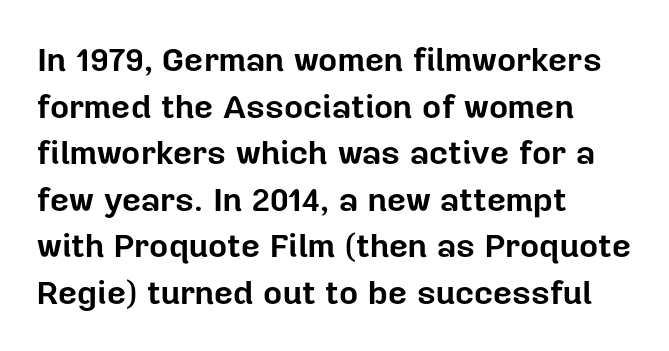
{"serif": "no", "italic": "no", "bold": "yes", "weight": "bold", "width": "normal", "stroke_contrast": "low", "x_height": "medium", "monospaced": "no", "underline": "no", "align": "left", "line_spacing": "normal", "line_spacing_ratio": 1.41, "letter_spacing": "normal", "letter_spacing_em": 0.0, "glyph_px": 33}
